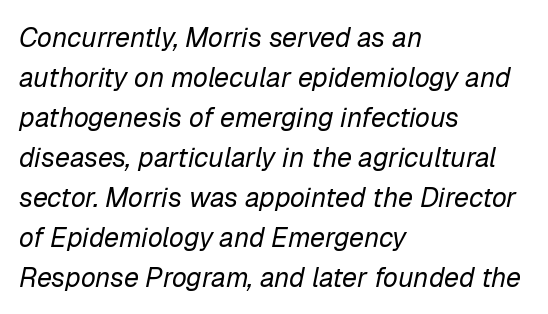
Q: Is the text bold? A: No.
Q: Is the text italic (slanted)? A: Yes, it leans right by about 12 degrees.
Q: Is the text underlined? A: No.
Q: How is the paragraph aligned? A: Left-aligned.
Q: Is the spacing between letters normal or unusually wide? A: Normal.
Q: Is the spacing between lines tight, normal or loose? A: Normal.
